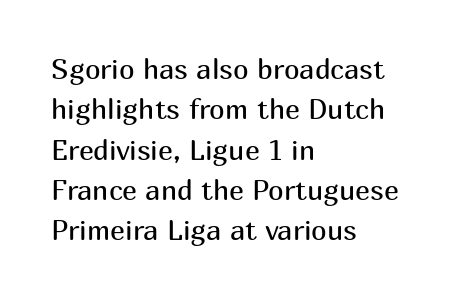
{"serif": "no", "italic": "no", "bold": "no", "weight": "regular", "width": "normal", "stroke_contrast": "medium", "x_height": "medium", "monospaced": "no", "underline": "no", "align": "left", "line_spacing": "normal", "line_spacing_ratio": 1.44, "letter_spacing": "normal", "letter_spacing_em": 0.0, "glyph_px": 28}
